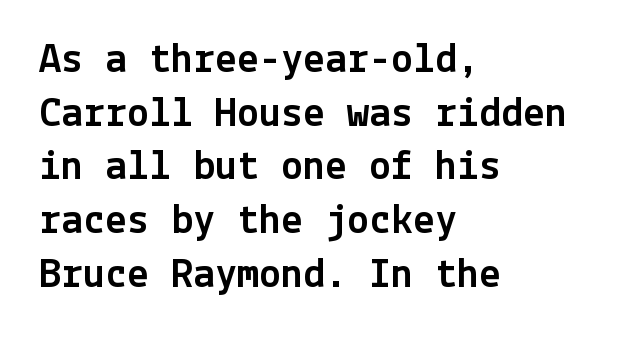
Q: Is the text italic (slanted)? A: No, it is upright.
Q: Is the typeface a serif or a sans-serif typeface? A: Sans-serif.
Q: Is the text underlined? A: No.
Q: How is the paragraph aligned? A: Left-aligned.
Q: Is the spacing between letters normal or unusually wide? A: Normal.
Q: Width (condensed, normal, or wide)? A: Normal.
Q: x-height? A: Medium.
